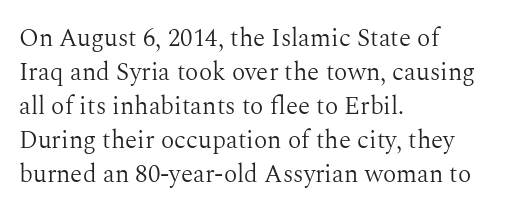
A normal amount of white space separates one row of letters from the next. Honestly, the letter spacing is just normal — you wouldn't notice it. The font's upright variant was chosen for this text. Is this a heavy cut? Hardly; it is regular or lighter. Caption: multi-line text, flush left, ragged right.
